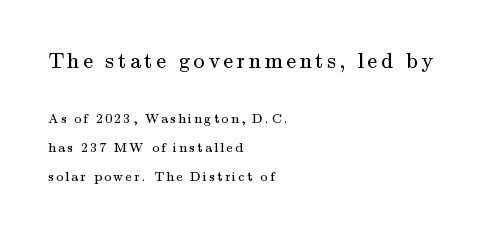
{"italic": "no", "bold": "no", "underline": "no", "align": "left", "line_spacing": "loose", "line_spacing_ratio": 2.04, "larger_block": "first", "size_ratio": 1.57, "glyph_px": 22}
